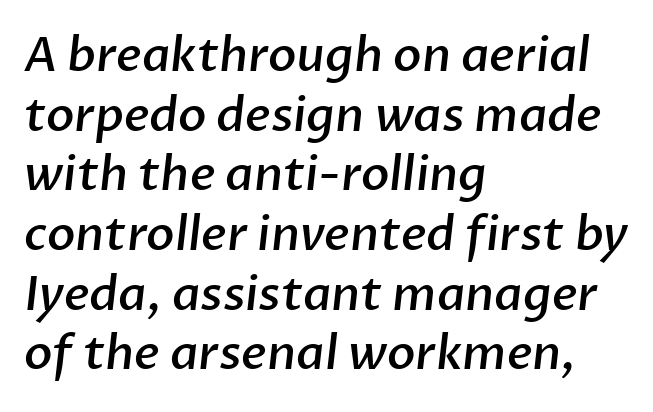
{"serif": "no", "bold": "semi", "weight": "semibold", "width": "normal", "stroke_contrast": "low", "x_height": "medium", "monospaced": "no", "underline": "no", "align": "left", "line_spacing": "normal", "line_spacing_ratio": 1.27, "letter_spacing": "normal", "letter_spacing_em": 0.0, "glyph_px": 47}
